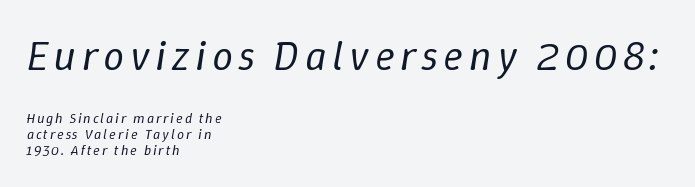
Think of a printed novel: that variable character pitch is what you see here. Compare the two chunks: the upper has the greater cap height. The glyphs look as if they've been sheared to an angle. The passage shown is not underscored anywhere. The lines in this sample share a left origin and differ only in where they stop.
